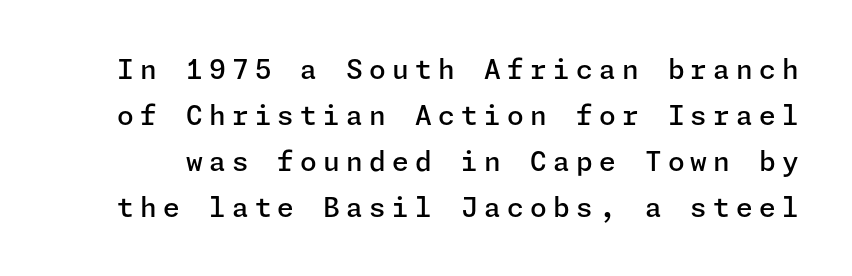
The image shows 27 px text type, upright; set normal line spacing (1.7x), unusually wide letter spacing (+0.23 em), not underlined.
